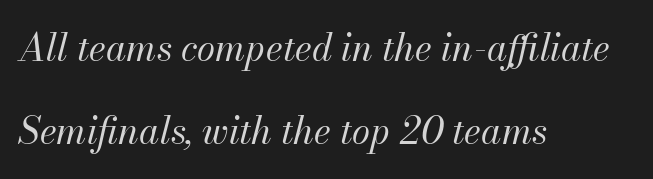
The image shows 37 px regular-weight type, italic (leaning right); set left-aligned, loose line spacing (2.25x), normal letter spacing, not underlined; medium stroke contrast and a small x-height.
